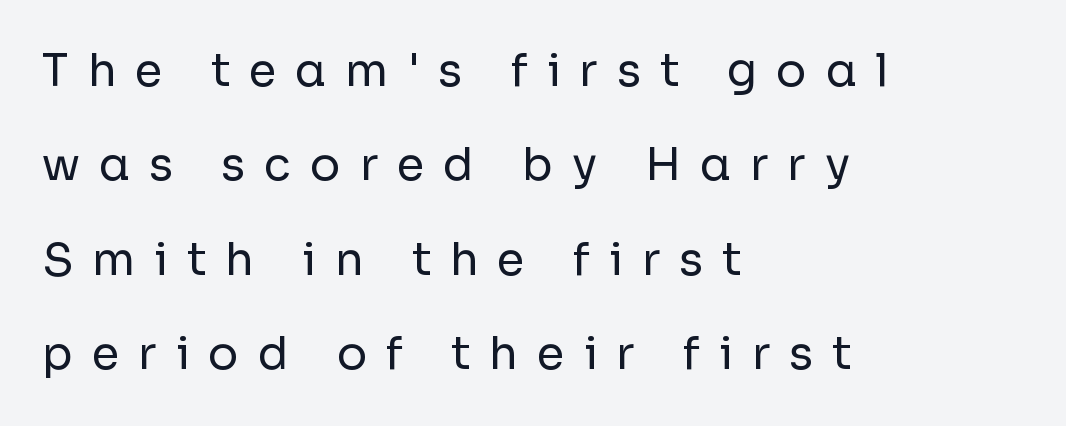
The font's upright variant was chosen for this text. The strokes are not fattened; the text isn't bold. Bare-footed words on every line. Here the designer chose a conventional face with non-uniform glyph widths. Compared with typical paragraphs, the rows here are farther apart. Teacher's note: observe the even left margin — that is flush-left alignment.
